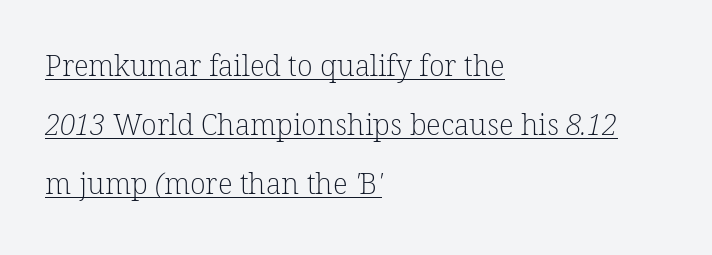
The image shows 29 px light serif type; set left-aligned, loose line spacing (2.04x), normal letter spacing, underlined; low stroke contrast and a medium x-height.
